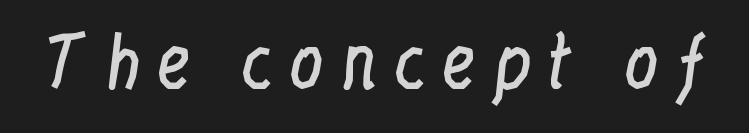
The words here are not underlined. The horizontal fit of the characters is loose and conspicuously gappy. A typesetter would call this proportional, since set widths differ per character. Type style note: has serifs. Stem width sits at or under what a default text font uses.
